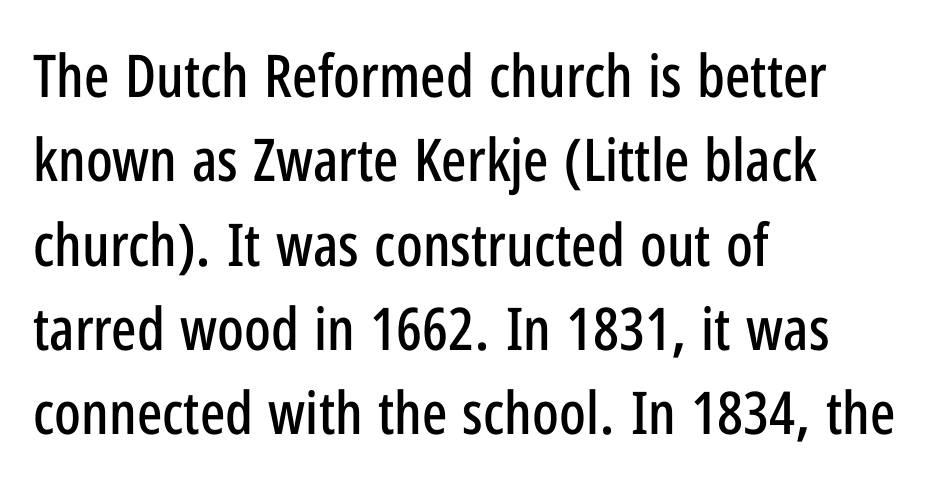
Q: Is the text italic (slanted)? A: No, it is upright.
Q: Is the typeface a serif or a sans-serif typeface? A: Sans-serif.
Q: Is the text underlined? A: No.
Q: How is the paragraph aligned? A: Left-aligned.
Q: Is the spacing between letters normal or unusually wide? A: Normal.
Q: Is the spacing between lines tight, normal or loose? A: Normal.
Q: Width (condensed, normal, or wide)? A: Condensed.
Q: Stroke contrast? A: Low.
Q: x-height? A: Medium.
Q: Monospaced? A: No.
